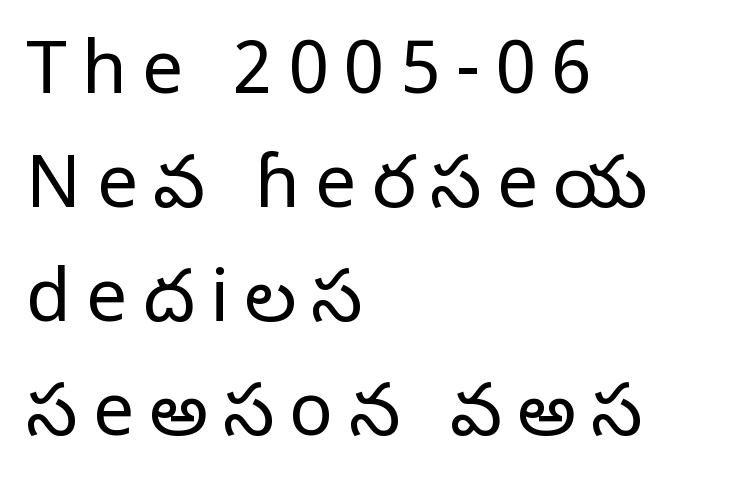
{"serif": "yes", "italic": "no", "bold": "no", "weight": "regular", "width": "normal", "stroke_contrast": "low", "x_height": "large", "monospaced": "no", "underline": "no", "align": "left", "line_spacing": "normal", "line_spacing_ratio": 1.56, "letter_spacing": "wide", "letter_spacing_em": 0.21, "glyph_px": 73}
